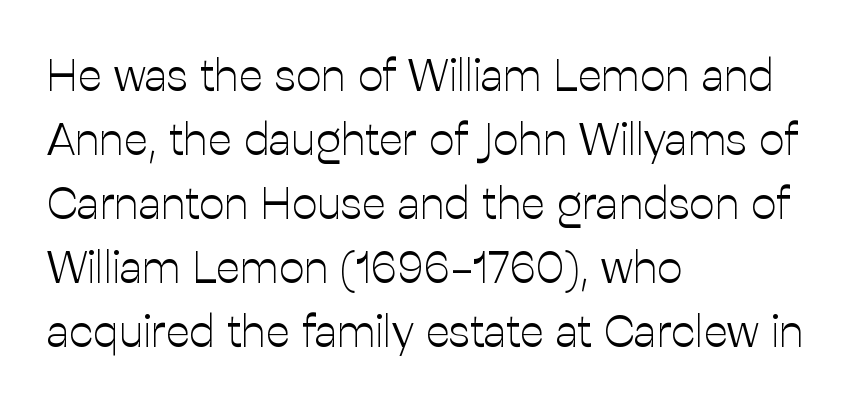
Nope, not italic — everything's standing straight. The designer left line spacing at the default. Glance below the letters and you will spot only blank space. Does extra space separate the letters? No, they use regular spacing.
